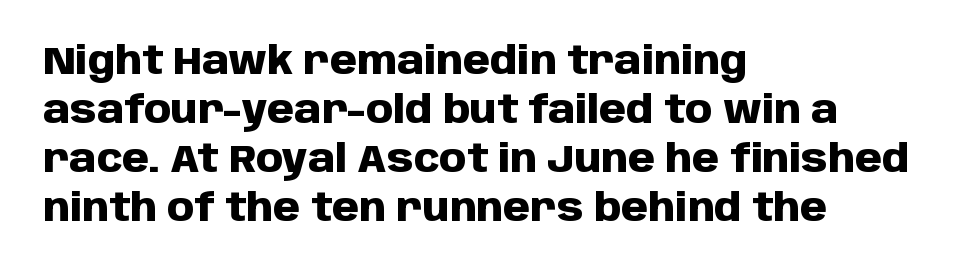
{"serif": "no", "italic": "no", "bold": "yes", "weight": "heavy", "width": "normal", "stroke_contrast": "low", "x_height": "large", "monospaced": "no", "underline": "no", "align": "left", "line_spacing": "normal", "line_spacing_ratio": 1.26, "letter_spacing": "normal", "letter_spacing_em": 0.0, "glyph_px": 39}
